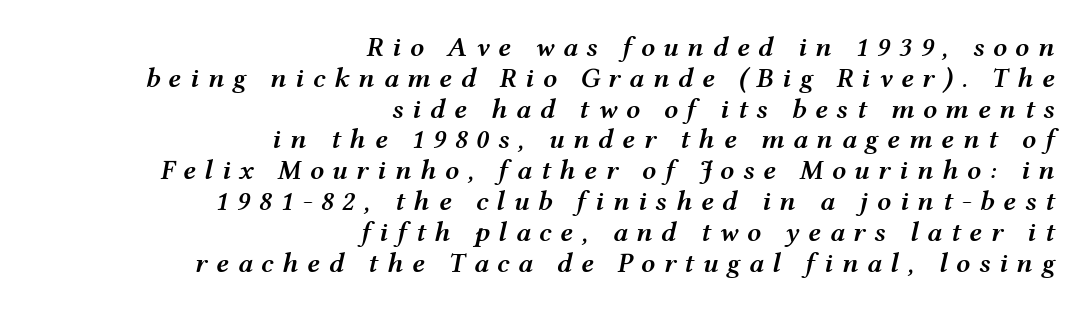
{"italic": "yes", "lean": "right", "slant_degrees": 12, "bold": "semi", "weight": "semibold", "width": "wide", "stroke_contrast": "medium", "x_height": "medium", "monospaced": "no", "underline": "no", "align": "right", "line_spacing": "tight", "line_spacing_ratio": 1.1, "letter_spacing": "wide", "letter_spacing_em": 0.3, "glyph_px": 28}
